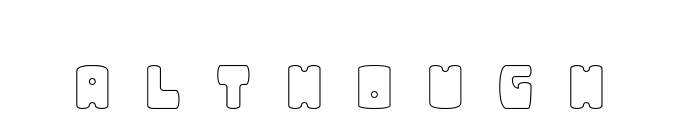
{"italic": "no", "width": "normal", "x_height": "large", "monospaced": "no", "underline": "no", "letter_spacing": "wide", "letter_spacing_em": 0.33, "glyph_px": 78}
